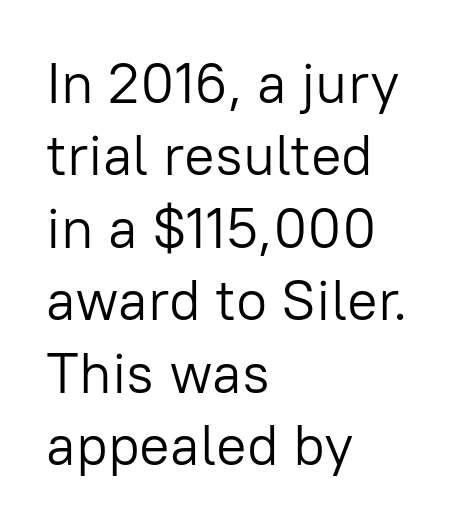
All the whitespace from short lines collects on the right. Nothing heavy about these letters — not bold at all. Looks like regular typesetting: each glyph gets only the width it needs. The foot of each line stays bare and open.
